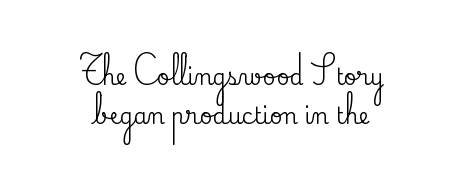
The image shows 22 px text type, upright; set centered, line spacing 1.77x, normal letter spacing, not underlined.
